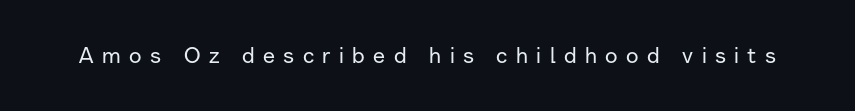
The image shows 22 px text type, upright; set unusually wide letter spacing (+0.38 em), not underlined.
